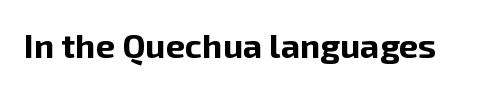
The image shows 34 px bold sans-serif type, upright; set normal letter spacing, not underlined; low stroke contrast and a medium x-height.
